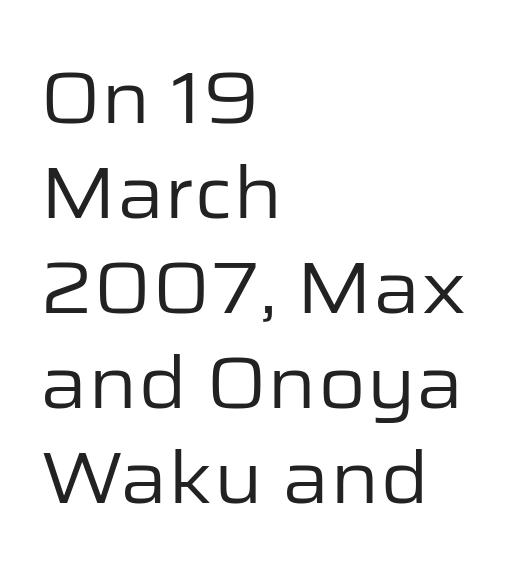
{"serif": "no", "italic": "no", "bold": "no", "weight": "regular", "width": "normal", "stroke_contrast": "low", "x_height": "medium", "monospaced": "no", "underline": "no", "align": "left", "line_spacing": "normal", "line_spacing_ratio": 1.3, "letter_spacing": "normal", "letter_spacing_em": 0.0, "glyph_px": 73}
